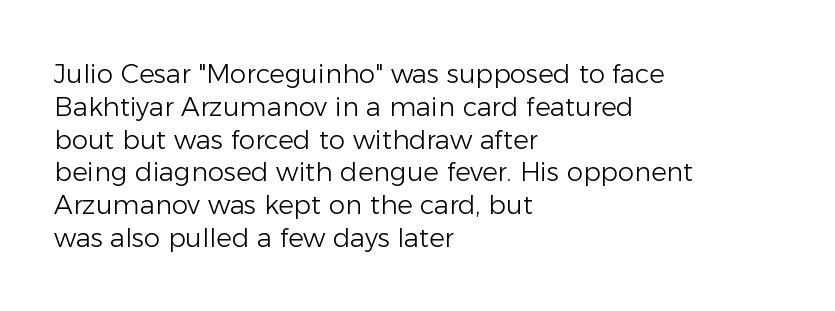
{"italic": "no", "bold": "no", "underline": "no", "align": "left", "line_spacing": "normal", "line_spacing_ratio": 1.26, "letter_spacing": "normal", "letter_spacing_em": 0.0, "glyph_px": 26}
